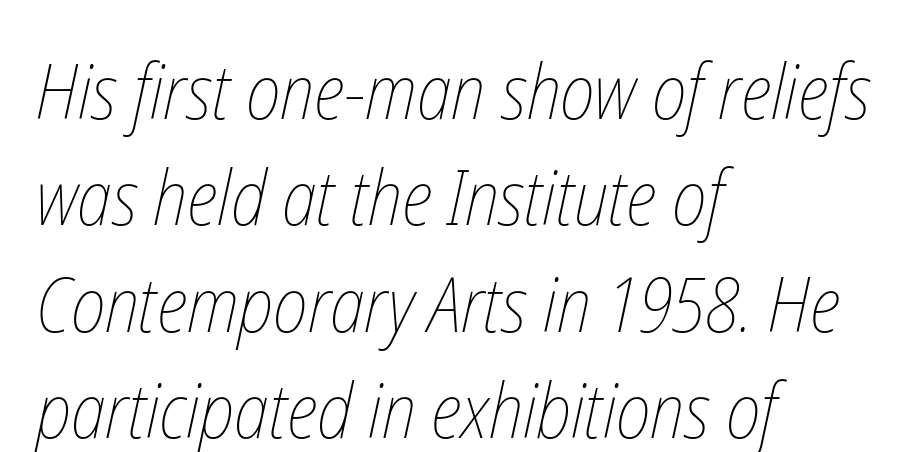
A clean baseline with only descenders dipping below it. The rendering anchors every line to the left-hand side. Stem width sits at or under what a default text font uses. Words appear dense and cohesive because spacing is normal. What's the leading like? Ordinary, nothing unusual.
